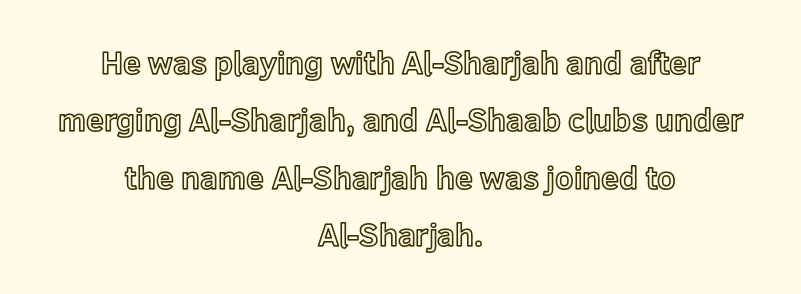
The image shows 32 px text type, upright; set centered, line spacing 1.79x, normal letter spacing, not underlined; a medium x-height.
